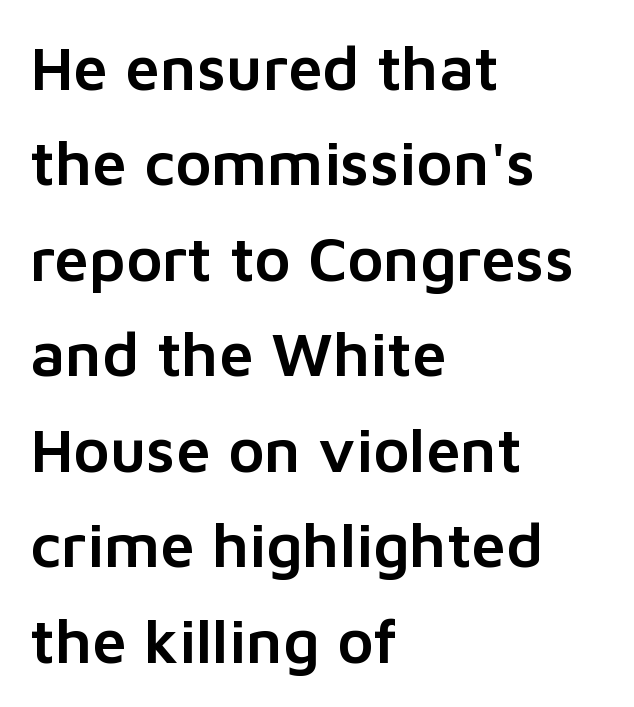
{"serif": "no", "italic": "no", "width": "normal", "stroke_contrast": "low", "x_height": "medium", "monospaced": "no", "underline": "no", "align": "left", "line_spacing": "normal", "line_spacing_ratio": 1.54, "letter_spacing": "normal", "letter_spacing_em": 0.0, "glyph_px": 62}
